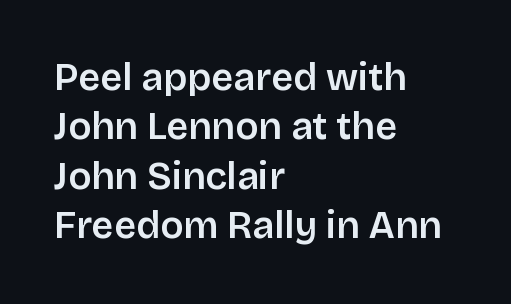
The image shows 38 px semibold sans-serif type, upright; set left-aligned, normal line spacing (1.3x), normal letter spacing, not underlined; low stroke contrast and a large x-height.
